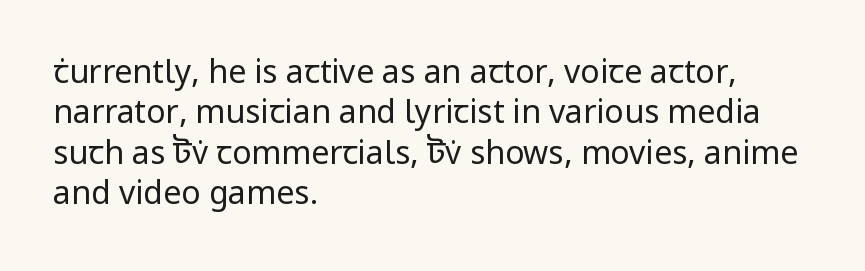
Q: Is the text bold? A: No.
Q: Is the text italic (slanted)? A: No, it is upright.
Q: Is the typeface a serif or a sans-serif typeface? A: Sans-serif.
Q: Is the text underlined? A: No.
Q: How is the paragraph aligned? A: Left-aligned.
Q: Is the spacing between letters normal or unusually wide? A: Normal.
Q: Is the spacing between lines tight, normal or loose? A: Normal.
Q: Width (condensed, normal, or wide)? A: Normal.
Q: Stroke contrast? A: Low.
Q: x-height? A: Medium.
Q: Monospaced? A: No.
